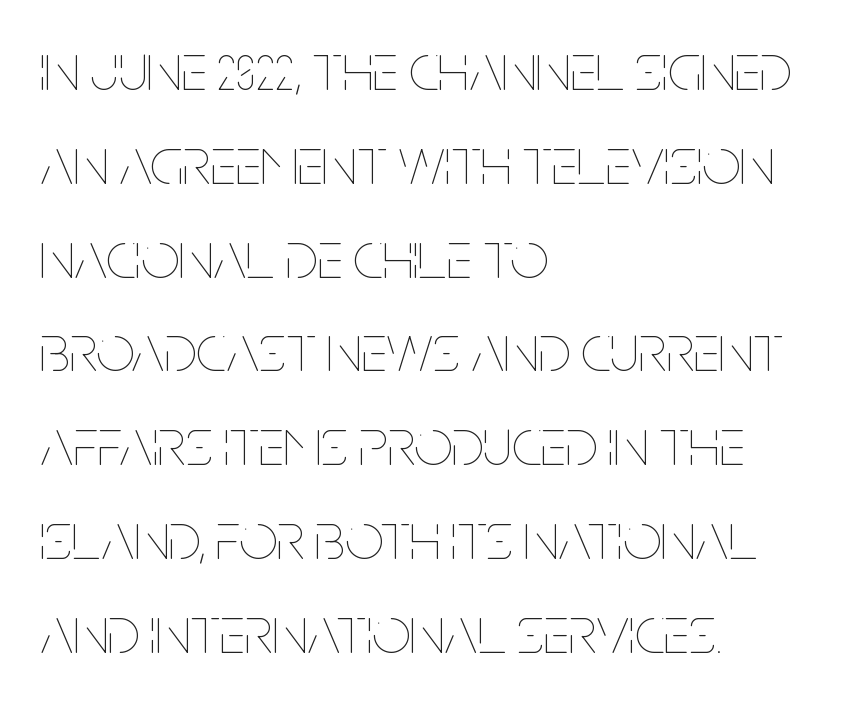
Q: Is the text bold? A: No.
Q: Is the text italic (slanted)? A: No, it is upright.
Q: Is the text underlined? A: No.
Q: How is the paragraph aligned? A: Left-aligned.
Q: Is the spacing between letters normal or unusually wide? A: Normal.
Q: Is the spacing between lines tight, normal or loose? A: Normal.
Q: Width (condensed, normal, or wide)? A: Condensed.
Q: Stroke contrast? A: Low.
Q: x-height? A: Large.
Q: Monospaced? A: No.
